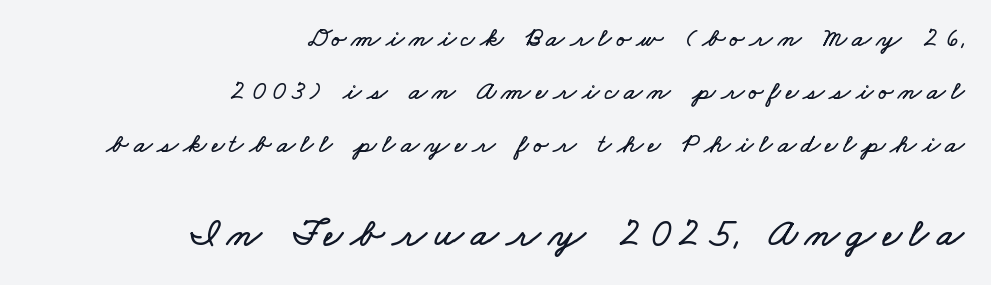
{"width": "wide", "stroke_contrast": "low", "x_height": "small", "monospaced": "no", "underline": "no", "align": "right", "line_spacing": "loose", "line_spacing_ratio": 1.96, "larger_block": "second", "size_ratio": 1.48, "glyph_px": 40}
